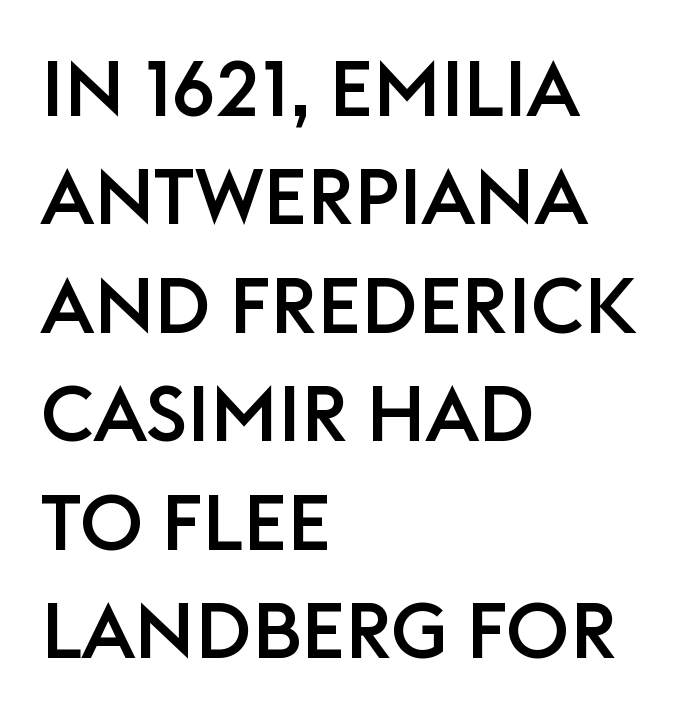
Q: Is the text italic (slanted)? A: No, it is upright.
Q: Is the typeface a serif or a sans-serif typeface? A: Sans-serif.
Q: Is the text underlined? A: No.
Q: How is the paragraph aligned? A: Left-aligned.
Q: Is the spacing between letters normal or unusually wide? A: Normal.
Q: Is the spacing between lines tight, normal or loose? A: Normal.
Q: Width (condensed, normal, or wide)? A: Normal.
Q: Stroke contrast? A: Low.
Q: x-height? A: Large.
Q: Monospaced? A: No.
